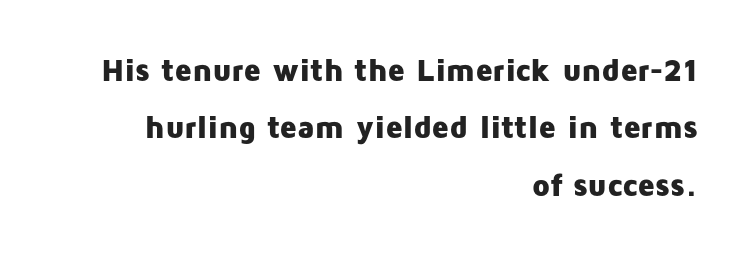
Q: Is the text bold? A: Yes.
Q: Is the text italic (slanted)? A: No, it is upright.
Q: Is the typeface a serif or a sans-serif typeface? A: Sans-serif.
Q: Is the text underlined? A: No.
Q: How is the paragraph aligned? A: Right-aligned.
Q: Is the spacing between letters normal or unusually wide? A: Normal.
Q: Width (condensed, normal, or wide)? A: Normal.
Q: Stroke contrast? A: Low.
Q: x-height? A: Medium.
Q: Monospaced? A: No.
